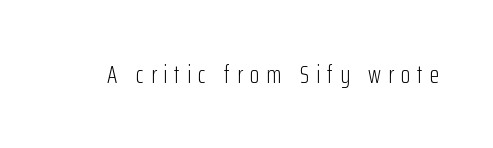
Descender tails drop into unmarked territory. Characters remain perfectly vertical along every line. Weight: not bold — regular or lighter. The rendering inserts visible extra space after every character.
